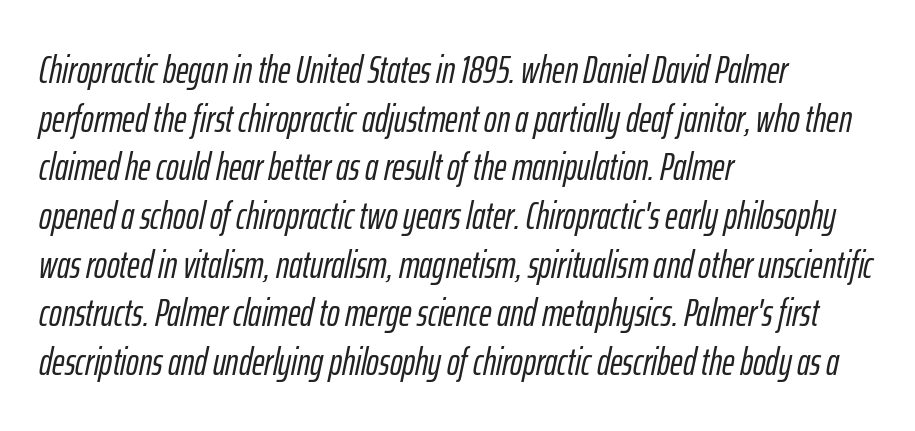
Anything drawn beneath the words? Only blank space. Does extra space separate the letters? No, they use regular spacing. Horizontal bands of white between lines are of average thickness. Line starts are locked; line ends wander. Would a proofreader flag this as italicized? Yes. Do the characters align in a grid? No, the font is proportional.
